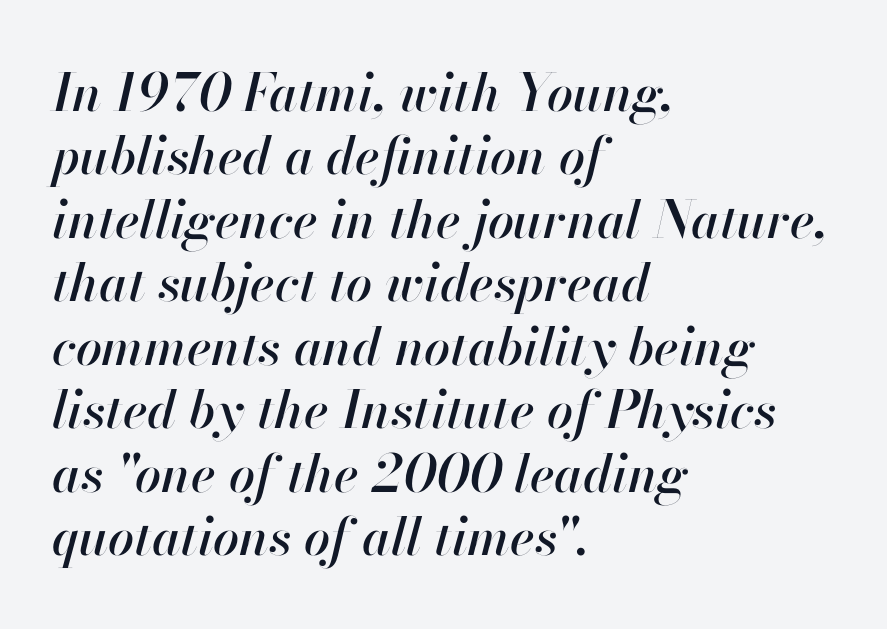
The image shows 52 px text type, italic (leaning right); set left-aligned, line spacing 1.22x, normal letter spacing, not underlined; high stroke contrast and a small x-height.
